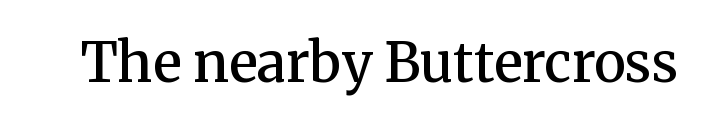
{"serif": "yes", "italic": "no", "bold": "semi", "weight": "semibold", "width": "normal", "stroke_contrast": "medium", "x_height": "medium", "monospaced": "no", "underline": "no", "letter_spacing": "normal", "letter_spacing_em": 0.0, "glyph_px": 54}
